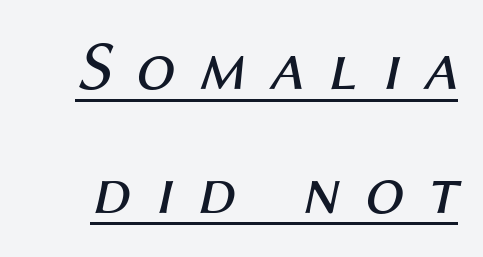
Letter spacing: wide. The cut favours lightness, reaching ordinary text weight at its darkest. Each line of the rendering has a horizontal stroke beneath the glyphs. Think of a printed novel: that variable character pitch is what you see here.
